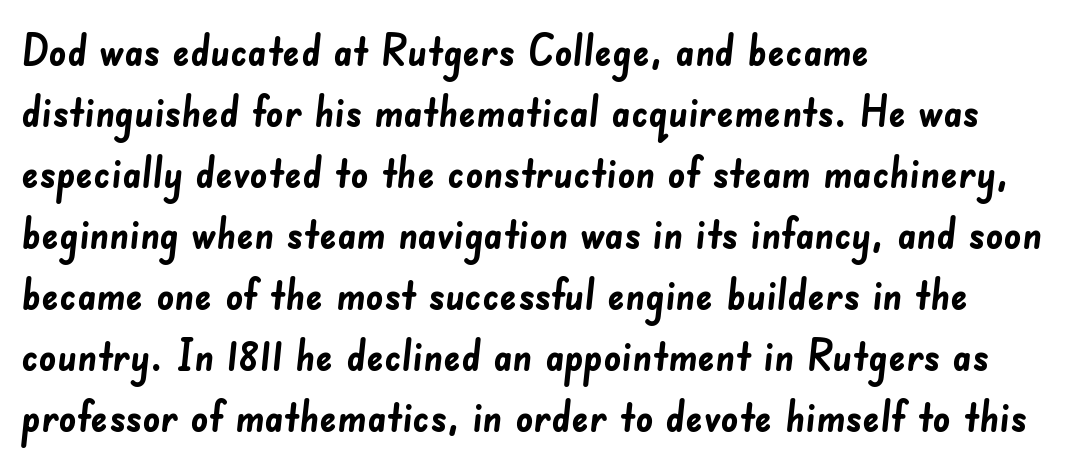
Q: Is the text bold? A: Yes.
Q: Is the typeface a serif or a sans-serif typeface? A: Sans-serif.
Q: Is the text underlined? A: No.
Q: How is the paragraph aligned? A: Left-aligned.
Q: Is the spacing between letters normal or unusually wide? A: Normal.
Q: Is the spacing between lines tight, normal or loose? A: Normal.
Q: Width (condensed, normal, or wide)? A: Normal.
Q: Stroke contrast? A: Low.
Q: x-height? A: Small.
Q: Monospaced? A: No.
